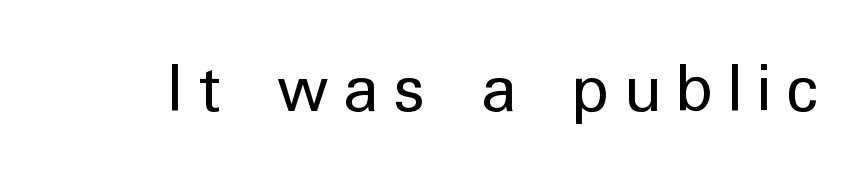
{"serif": "no", "italic": "no", "bold": "no", "weight": "regular", "width": "normal", "stroke_contrast": "low", "x_height": "medium", "monospaced": "no", "underline": "no", "letter_spacing": "wide", "letter_spacing_em": 0.2, "glyph_px": 73}
